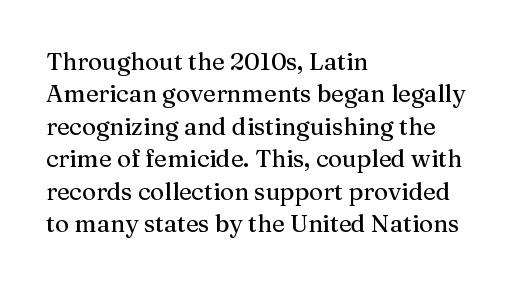
Q: Is the text italic (slanted)? A: No, it is upright.
Q: Is the text underlined? A: No.
Q: How is the paragraph aligned? A: Left-aligned.
Q: Is the spacing between letters normal or unusually wide? A: Normal.
Q: Is the spacing between lines tight, normal or loose? A: Normal.
